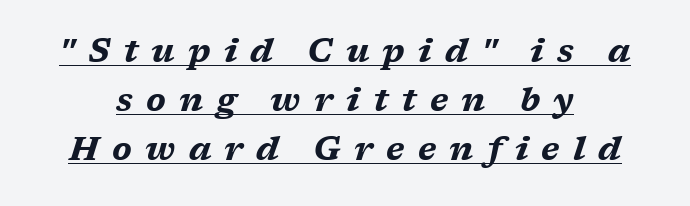
The image shows 33 px bold, wide type, italic (leaning right); set centered, normal line spacing (1.48x), unusually wide letter spacing (+0.4 em), underlined; medium stroke contrast and a medium x-height.
